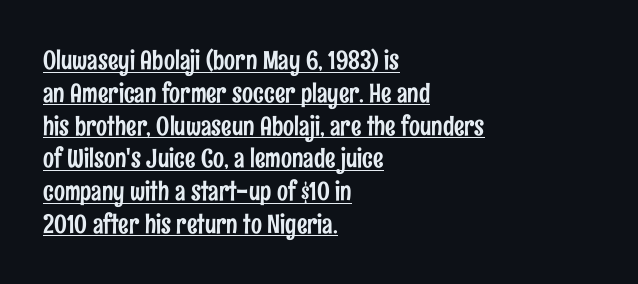
{"italic": "no", "underline": "yes", "align": "left", "line_spacing": "normal", "line_spacing_ratio": 1.26, "letter_spacing": "normal", "letter_spacing_em": 0.0, "glyph_px": 26}
